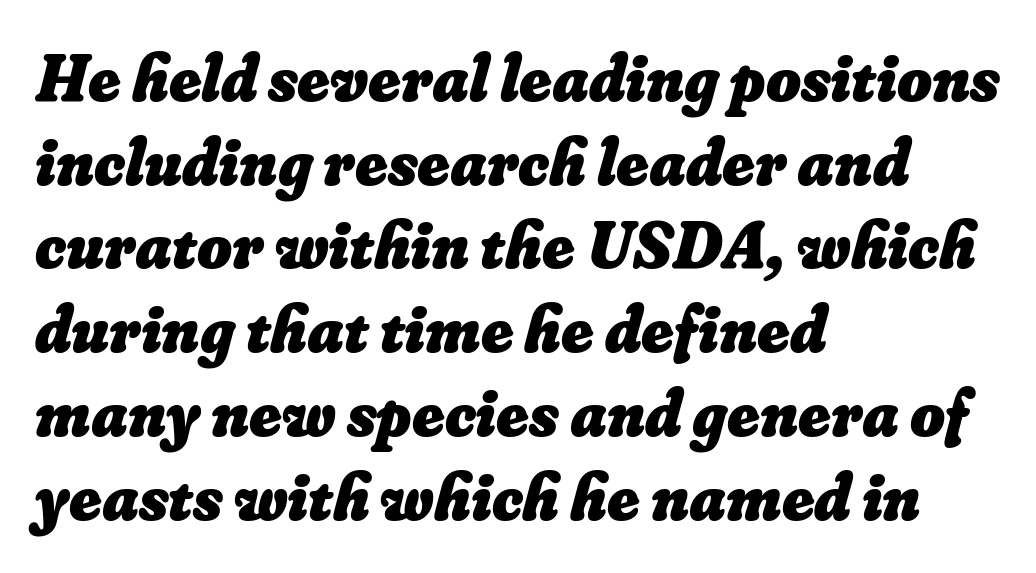
{"bold": "yes", "weight": "heavy", "width": "normal", "stroke_contrast": "low", "x_height": "small", "monospaced": "no", "underline": "no", "align": "left", "line_spacing": "normal", "line_spacing_ratio": 1.25, "letter_spacing": "normal", "letter_spacing_em": 0.0, "glyph_px": 67}
